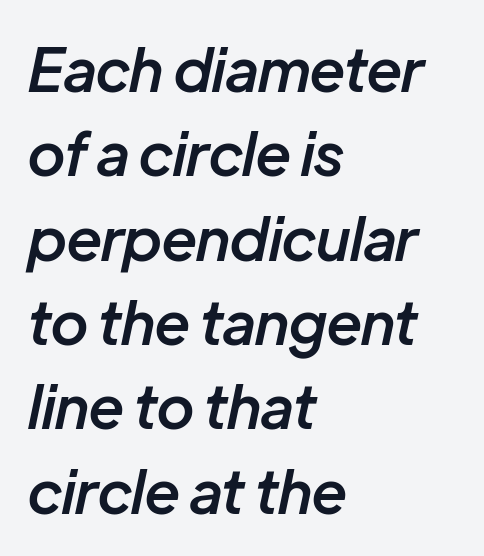
The image shows 59 px semibold type, italic (leaning right); set left-aligned, normal line spacing (1.43x), normal letter spacing, not underlined; low stroke contrast and a medium x-height.
